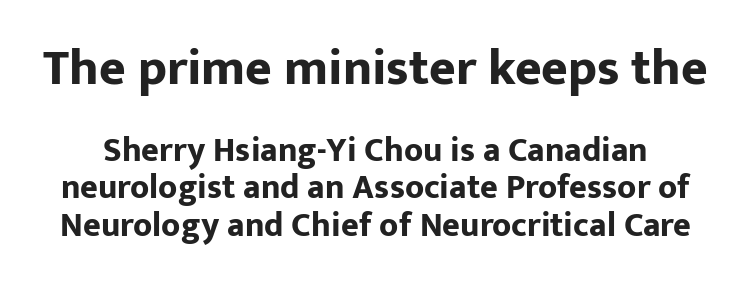
{"serif": "no", "italic": "no", "bold": "yes", "weight": "bold", "width": "normal", "stroke_contrast": "low", "x_height": "medium", "monospaced": "no", "underline": "no", "line_spacing": "tight", "line_spacing_ratio": 1.09, "letter_spacing": "normal", "letter_spacing_em": 0.0, "larger_block": "first", "size_ratio": 1.5, "glyph_px": 51}
